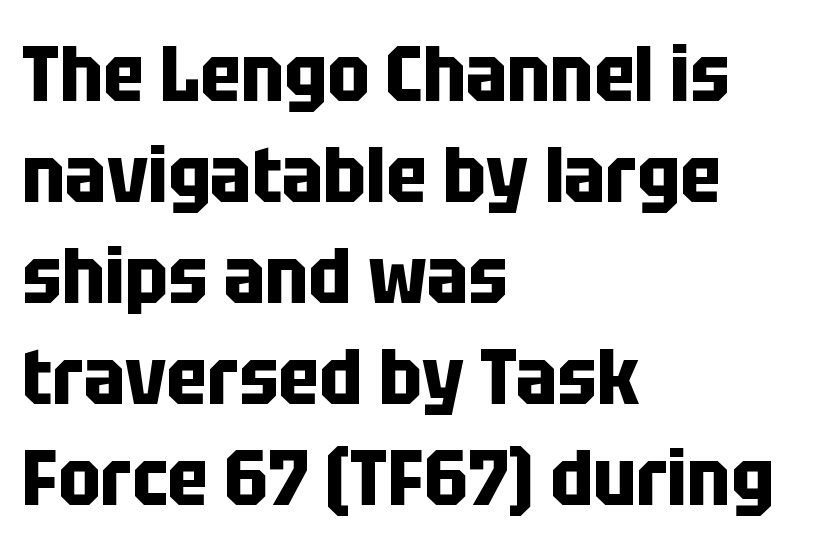
The block of text has a typical density, with ordinary space between rows. The passage shown has conventional tracking throughout. The face used here is proportionally spaced, like ordinary book or web type. Quick note: not italic, upright. Type without underlining.
